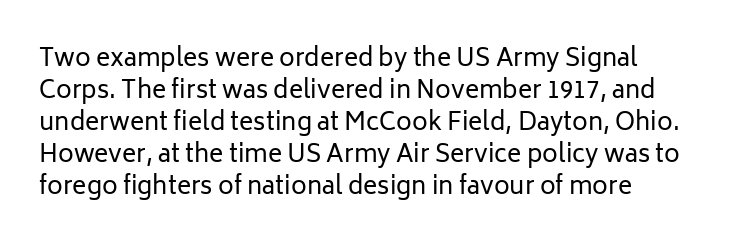
{"italic": "no", "bold": "no", "underline": "no", "line_spacing": "normal", "line_spacing_ratio": 1.33, "letter_spacing": "normal", "letter_spacing_em": 0.0, "glyph_px": 24}
